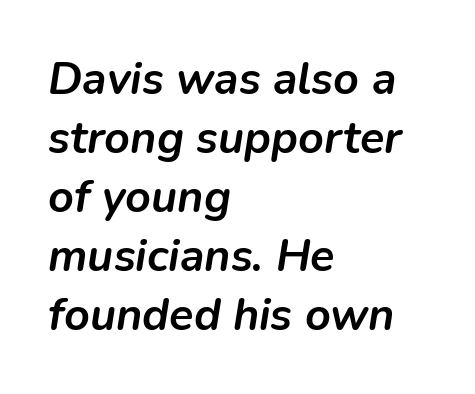
{"italic": "yes", "lean": "right", "slant_degrees": 9, "bold": "yes", "weight": "semibold", "width": "normal", "stroke_contrast": "low", "x_height": "medium", "monospaced": "no", "underline": "no", "align": "left", "line_spacing": "normal", "line_spacing_ratio": 1.31, "letter_spacing": "normal", "letter_spacing_em": 0.0, "glyph_px": 45}
